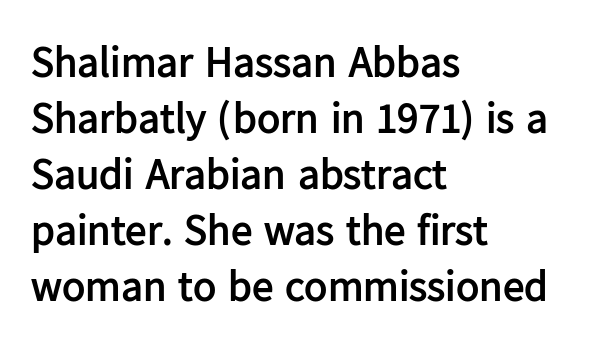
The rendering keeps characters at their native spacing. The baseline area is clear. Spacing verdict: proportional, widths tailored to each character. What kind of face is this? One without serifs — a sans.
